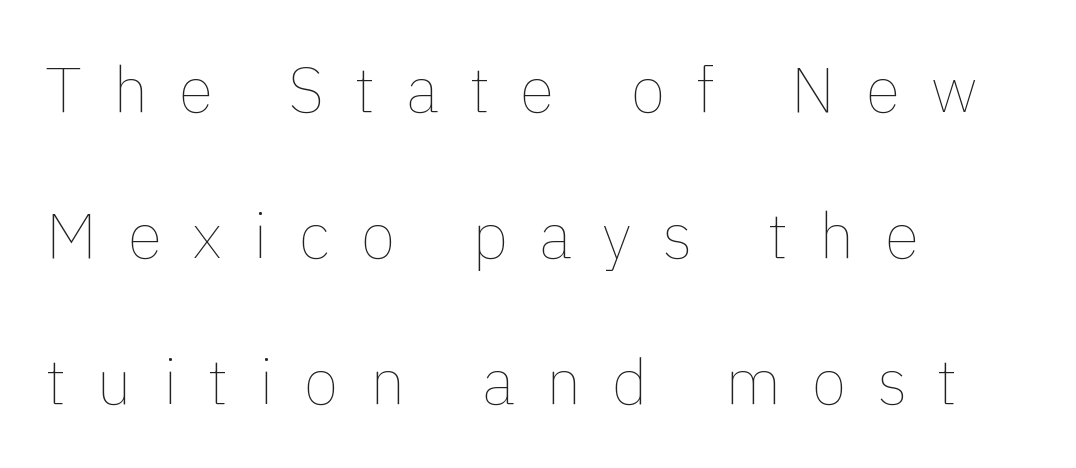
{"italic": "no", "bold": "no", "weight": "thin", "width": "normal", "x_height": "medium", "monospaced": "no", "underline": "no", "align": "left", "line_spacing": "loose", "line_spacing_ratio": 2.28, "letter_spacing": "wide", "letter_spacing_em": 0.48, "glyph_px": 64}
